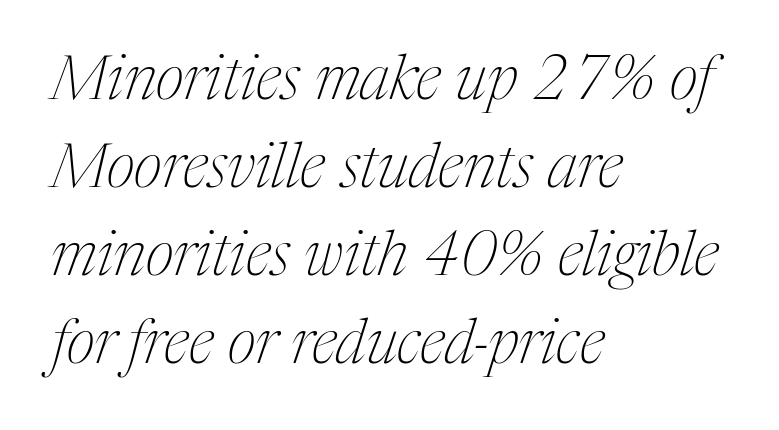
The image shows 62 px thin, condensed serif type, italic (leaning right); set left-aligned, normal line spacing (1.42x), normal letter spacing, not underlined; medium stroke contrast and a medium x-height.
